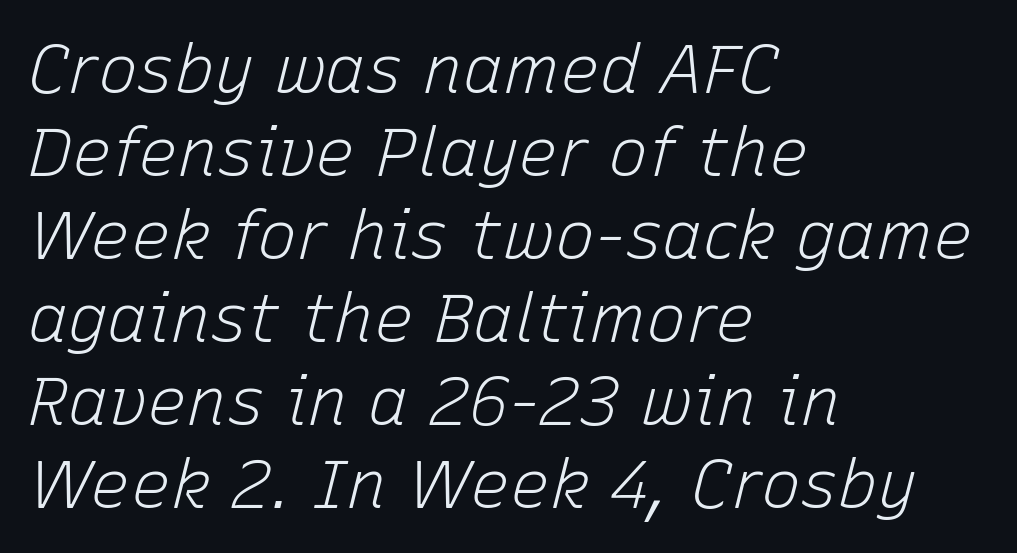
Q: Is the text bold? A: No.
Q: Is the text italic (slanted)? A: Yes, it leans right by about 15 degrees.
Q: Is the text underlined? A: No.
Q: How is the paragraph aligned? A: Left-aligned.
Q: Is the spacing between letters normal or unusually wide? A: Normal.
Q: Width (condensed, normal, or wide)? A: Normal.
Q: Stroke contrast? A: Low.
Q: x-height? A: Medium.
Q: Monospaced? A: No.
